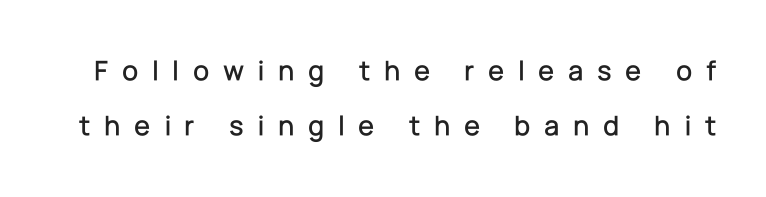
Q: Is the text italic (slanted)? A: No, it is upright.
Q: Is the typeface a serif or a sans-serif typeface? A: Sans-serif.
Q: Is the text underlined? A: No.
Q: Is the spacing between letters normal or unusually wide? A: Unusually wide.
Q: Width (condensed, normal, or wide)? A: Normal.
Q: Stroke contrast? A: Low.
Q: x-height? A: Medium.
Q: Monospaced? A: No.
